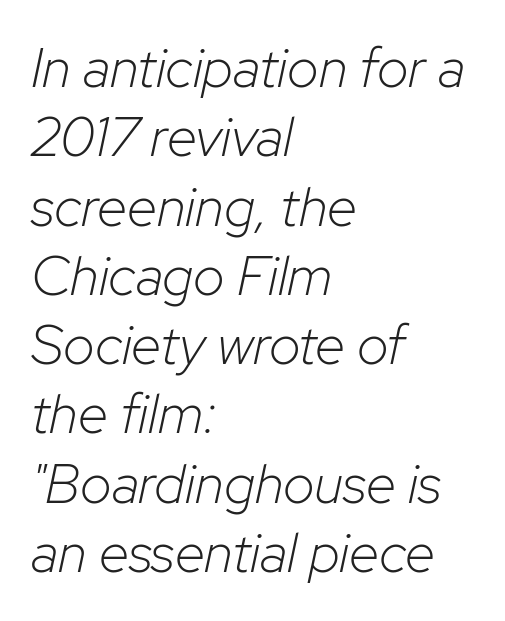
Q: Is the text bold? A: No.
Q: Is the text italic (slanted)? A: Yes, it leans right by about 12 degrees.
Q: Is the text underlined? A: No.
Q: How is the paragraph aligned? A: Left-aligned.
Q: Is the spacing between letters normal or unusually wide? A: Normal.
Q: Is the spacing between lines tight, normal or loose? A: Normal.
Q: Width (condensed, normal, or wide)? A: Normal.
Q: Stroke contrast? A: Low.
Q: x-height? A: Medium.
Q: Monospaced? A: No.
